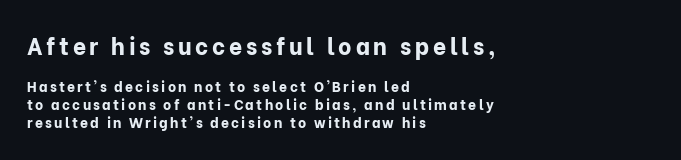
The image shows 23 px bold type, upright; set left-aligned, normal line spacing (1.29x), not underlined; the first (top) block is 1.64x larger.
